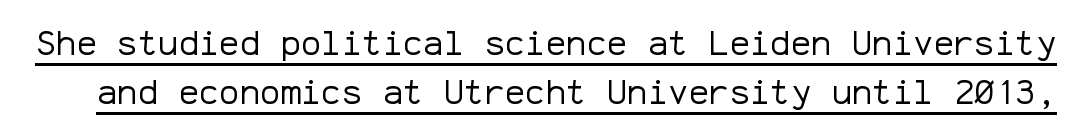
{"serif": "no", "italic": "no", "bold": "no", "weight": "regular", "width": "normal", "stroke_contrast": "low", "x_height": "medium", "monospaced": "yes", "underline": "yes", "line_spacing": "normal", "line_spacing_ratio": 1.44, "letter_spacing": "normal", "letter_spacing_em": 0.0, "glyph_px": 34}
